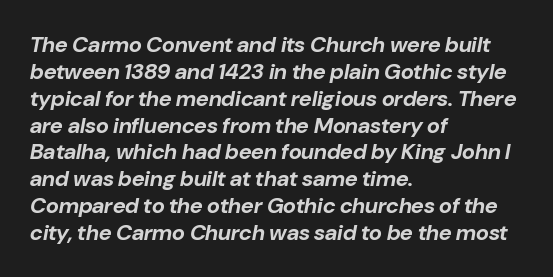
{"italic": "yes", "lean": "right", "slant_degrees": 10, "bold": "yes", "underline": "no", "align": "left", "line_spacing_ratio": 1.22, "letter_spacing": "normal", "letter_spacing_em": 0.0, "glyph_px": 22}
